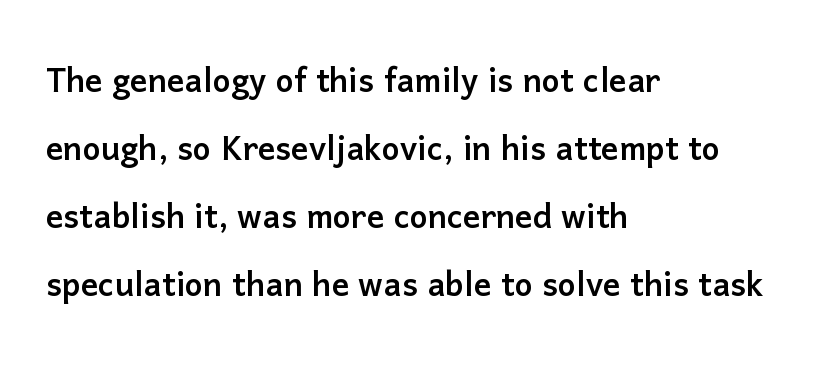
{"serif": "no", "italic": "no", "width": "normal", "stroke_contrast": "low", "x_height": "medium", "monospaced": "no", "underline": "no", "align": "left", "line_spacing": "normal", "line_spacing_ratio": 1.58, "letter_spacing": "normal", "letter_spacing_em": 0.0, "glyph_px": 43}
